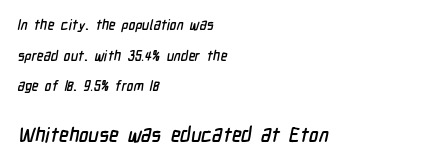
{"underline": "no", "align": "left", "line_spacing": "loose", "line_spacing_ratio": 2.18, "letter_spacing": "normal", "letter_spacing_em": 0.0, "larger_block": "second", "size_ratio": 1.43, "glyph_px": 20}
